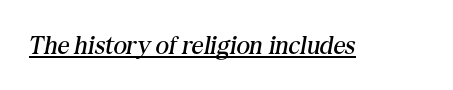
Characters follow at the spacing the type designer built in. A continuous stroke trails under the words, as in a hyperlink. Would a proofreader flag this as italicized? Yes. A light-to-regular cut is what we see here.
